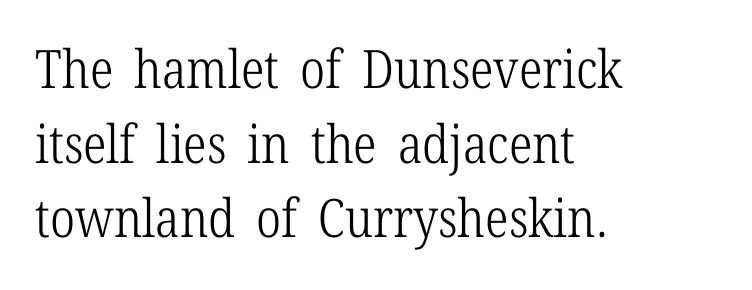
Q: Is the text bold? A: No.
Q: Is the text italic (slanted)? A: No, it is upright.
Q: Is the typeface a serif or a sans-serif typeface? A: Serif.
Q: Is the text underlined? A: No.
Q: How is the paragraph aligned? A: Left-aligned.
Q: Is the spacing between letters normal or unusually wide? A: Normal.
Q: Is the spacing between lines tight, normal or loose? A: Normal.
Q: Width (condensed, normal, or wide)? A: Condensed.
Q: Stroke contrast? A: Low.
Q: x-height? A: Medium.
Q: Monospaced? A: No.
